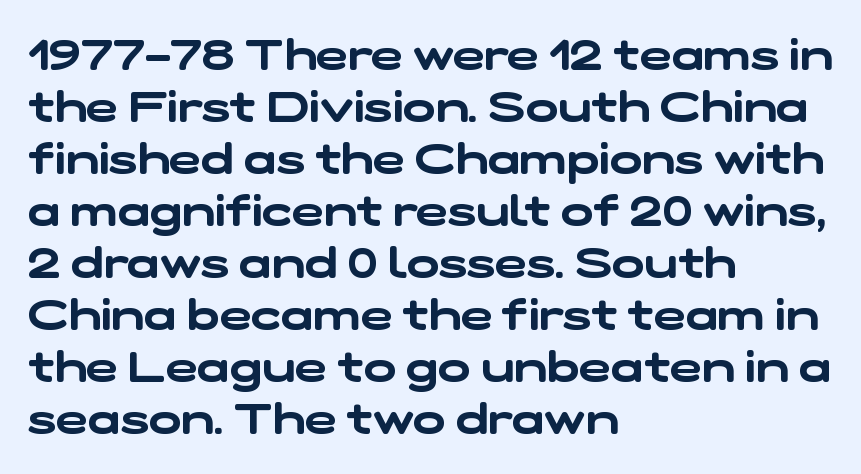
Q: Is the typeface a serif or a sans-serif typeface? A: Sans-serif.
Q: Is the text underlined? A: No.
Q: How is the paragraph aligned? A: Left-aligned.
Q: Is the spacing between letters normal or unusually wide? A: Normal.
Q: Width (condensed, normal, or wide)? A: Wide.
Q: Stroke contrast? A: Low.
Q: x-height? A: Medium.
Q: Monospaced? A: No.
